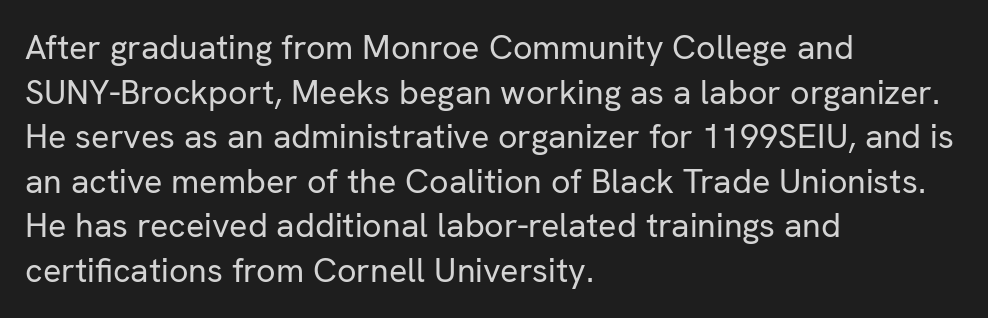
{"serif": "no", "italic": "no", "bold": "no", "weight": "regular", "width": "normal", "stroke_contrast": "low", "x_height": "medium", "monospaced": "no", "underline": "no", "align": "left", "line_spacing": "normal", "line_spacing_ratio": 1.31, "letter_spacing": "normal", "letter_spacing_em": 0.0, "glyph_px": 34}
